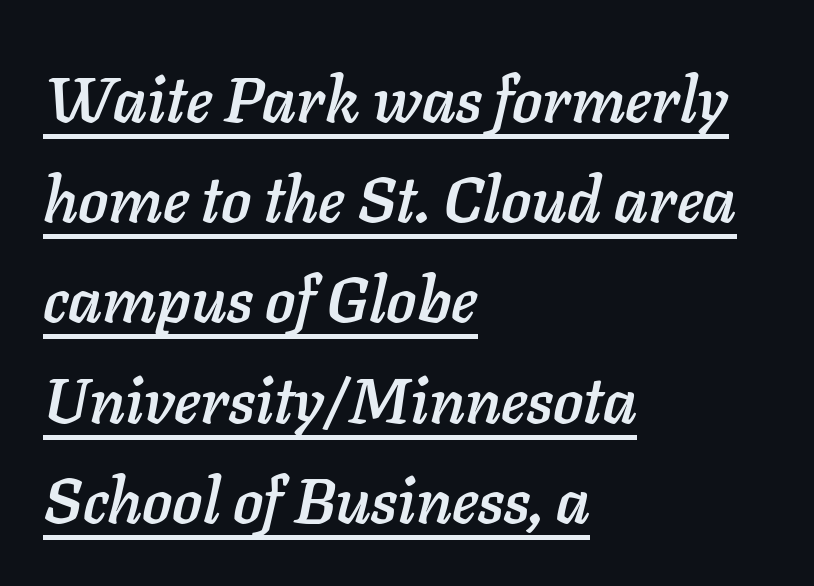
{"italic": "yes", "lean": "right", "slant_degrees": 11, "width": "normal", "stroke_contrast": "low", "x_height": "medium", "monospaced": "no", "underline": "yes", "align": "left", "line_spacing": "normal", "line_spacing_ratio": 1.59, "letter_spacing": "normal", "letter_spacing_em": 0.0, "glyph_px": 63}
